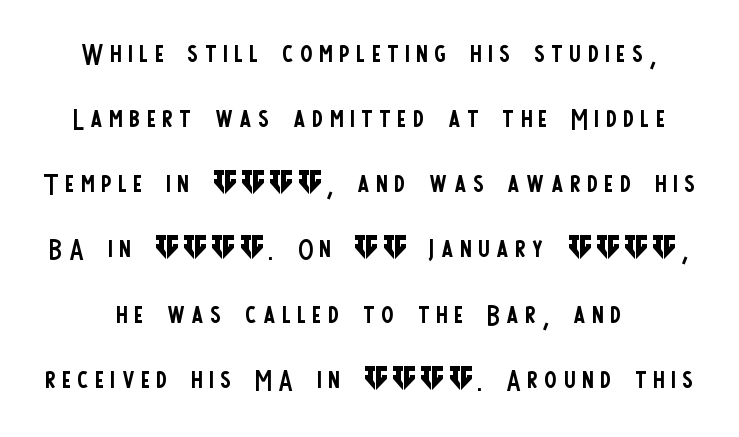
{"serif": "no", "italic": "no", "bold": "no", "weight": "regular", "width": "condensed", "stroke_contrast": "low", "x_height": "large", "monospaced": "no", "underline": "no", "line_spacing_ratio": 1.81, "glyph_px": 36}
